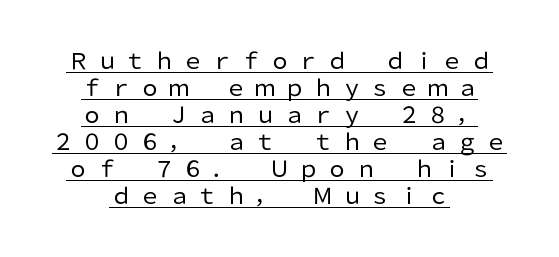
{"italic": "no", "bold": "no", "underline": "yes", "line_spacing_ratio": 1.23, "letter_spacing": "wide", "letter_spacing_em": 0.31, "glyph_px": 22}
